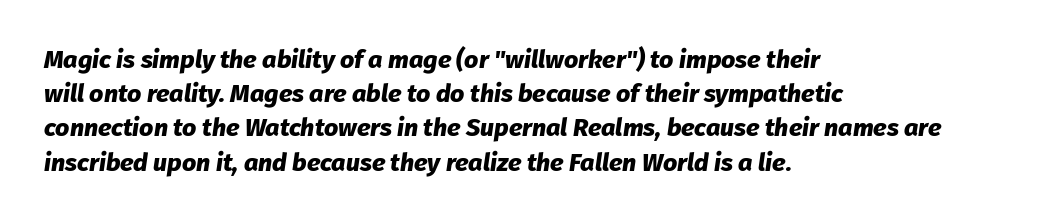
{"italic": "yes", "lean": "right", "slant_degrees": 8, "bold": "yes", "underline": "no", "align": "left", "line_spacing": "normal", "line_spacing_ratio": 1.37, "letter_spacing": "normal", "letter_spacing_em": 0.0, "glyph_px": 25}
